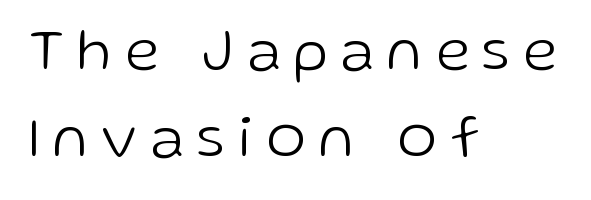
{"serif": "no", "italic": "no", "bold": "no", "weight": "light", "width": "normal", "stroke_contrast": "low", "x_height": "medium", "monospaced": "no", "underline": "no", "align": "left", "line_spacing": "normal", "line_spacing_ratio": 1.48, "letter_spacing": "wide", "letter_spacing_em": 0.24, "glyph_px": 59}
